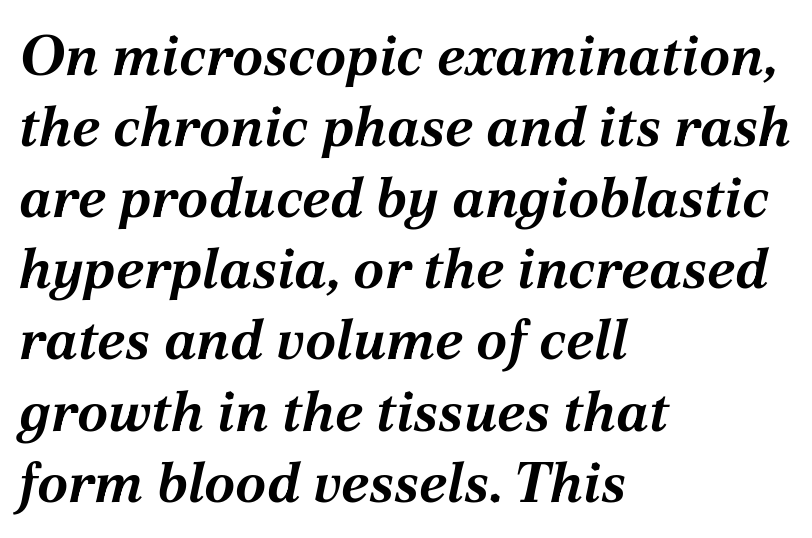
Strong, thick strokes mark this as bold type. Teacher's note: observe the even left margin — that is flush-left alignment. The letters are slanted; this is an italic face. Tracking value appears to be zero — textbook default spacing. One glance says typical: line gaps are just what's usual. Each row of text sits above clean, open space.
